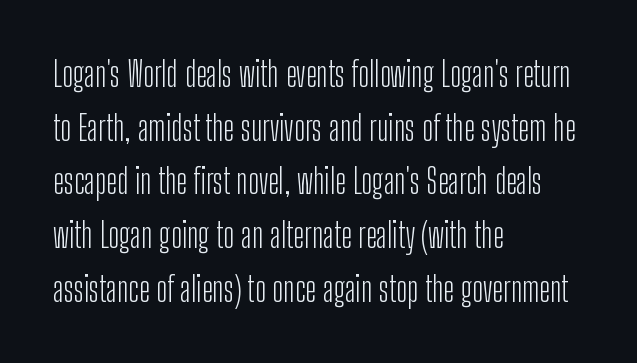
Quick note: not italic, upright. Varying glyph widths throughout — classic text-font behaviour. Letterform terminals end flat and unadorned throughout the passage. Underlining? Definitely not there. The paragraph has a hard left edge and a soft right edge. The passage shown is not bold in any degree.
